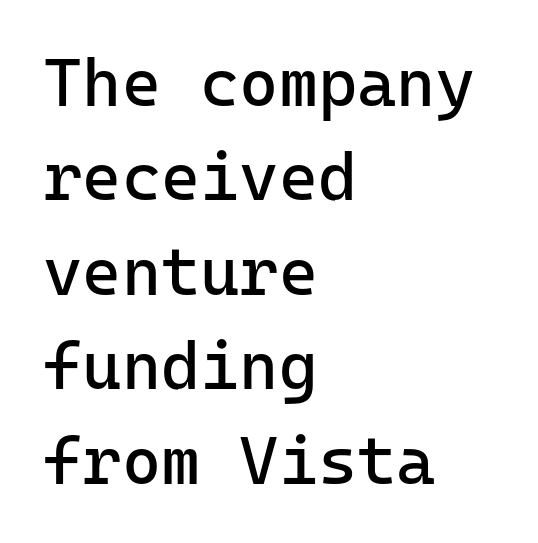
{"serif": "no", "italic": "no", "bold": "no", "weight": "regular", "width": "normal", "stroke_contrast": "low", "x_height": "medium", "underline": "no", "align": "left", "line_spacing": "normal", "line_spacing_ratio": 1.41, "letter_spacing": "normal", "letter_spacing_em": 0.0, "glyph_px": 67}
